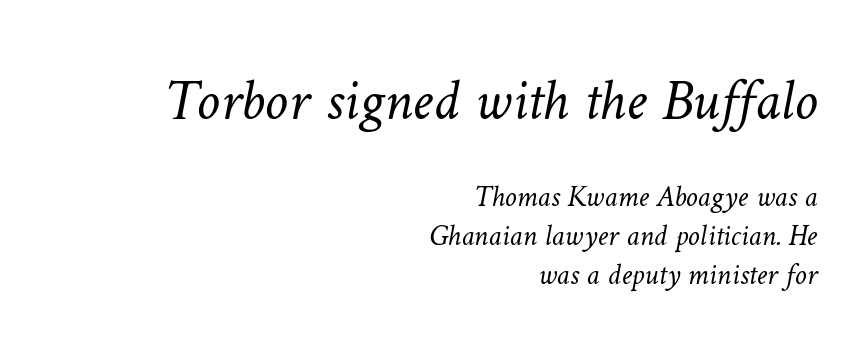
The image shows 59 px light type; set right-aligned, normal line spacing (1.29x), normal letter spacing, not underlined; the first (top) block is 1.97x larger; low stroke contrast and a medium x-height.
